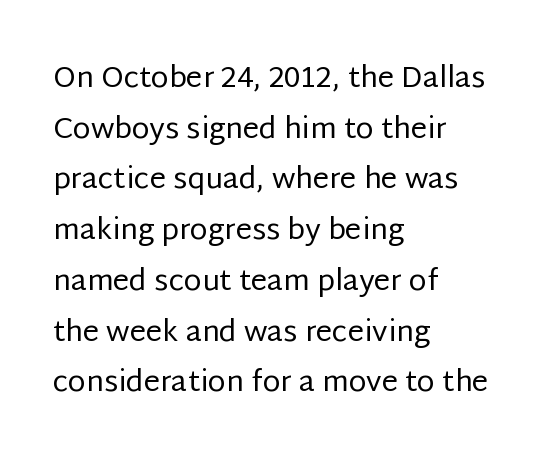
The typesetting does not lean heavy: it is not bold. Beneath every word, the page is bare. Caption: multi-line text, flush left, ragged right. The letters advance in unequal steps, a hallmark of proportional type. Spacing between characters is what you'd get straight out of the box. The rendering shows plain stroke endings on the letterforms — a sans-serif design.
